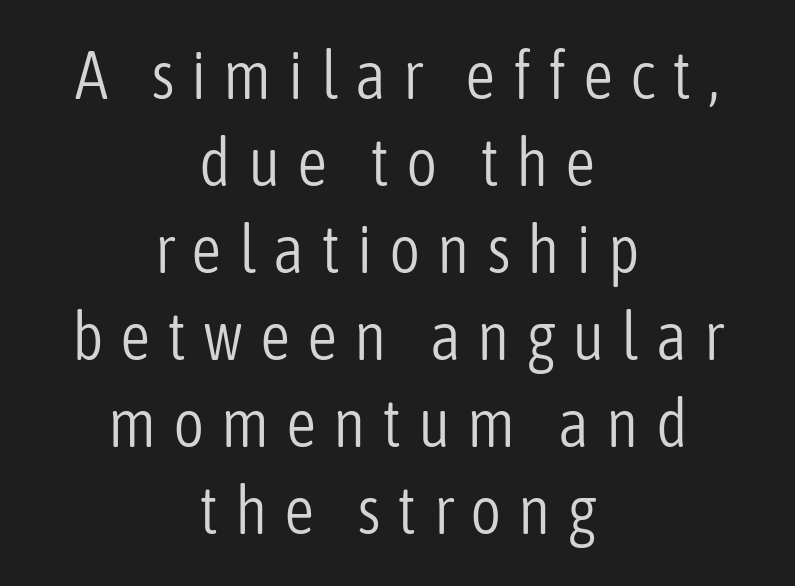
The image shows 67 px light, condensed sans-serif type, upright; set centered, normal line spacing (1.3x), unusually wide letter spacing (+0.25 em), not underlined; low stroke contrast and a medium x-height.
